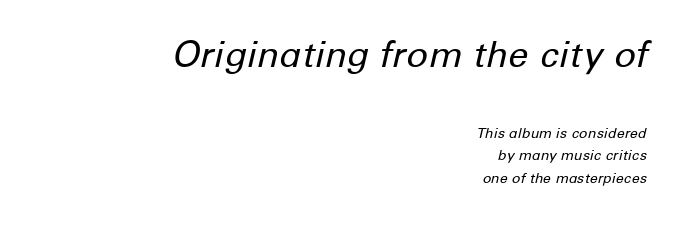
Every character sits at an angle, as italics do. Each row of text sits above clean, open space. These lines sit exactly where default settings would place them. The rendering anchors every line to the right-hand side. Note: larger setting up top, smaller setting below.
